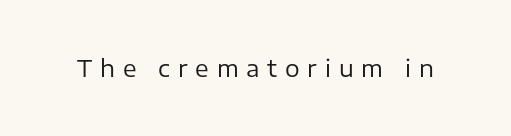
Q: Is the text bold? A: No.
Q: Is the text italic (slanted)? A: No, it is upright.
Q: Is the text underlined? A: No.
Q: Is the spacing between letters normal or unusually wide? A: Unusually wide.
